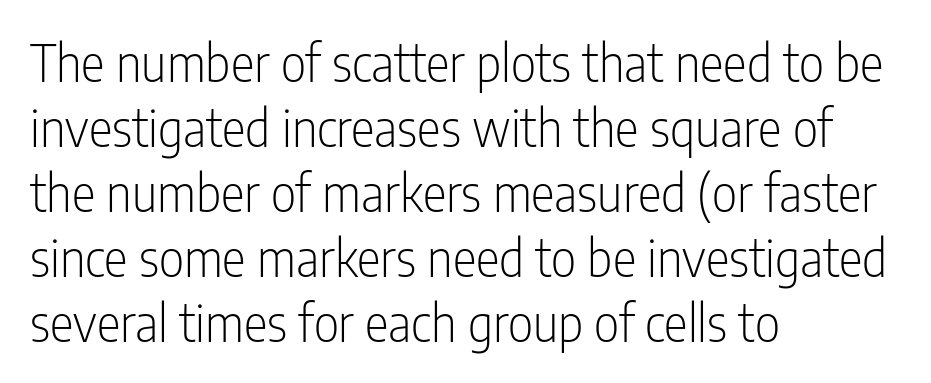
Q: Is the text bold? A: No.
Q: Is the text italic (slanted)? A: No, it is upright.
Q: Is the typeface a serif or a sans-serif typeface? A: Sans-serif.
Q: Is the text underlined? A: No.
Q: How is the paragraph aligned? A: Left-aligned.
Q: Is the spacing between letters normal or unusually wide? A: Normal.
Q: Is the spacing between lines tight, normal or loose? A: Normal.
Q: Width (condensed, normal, or wide)? A: Condensed.
Q: Stroke contrast? A: Low.
Q: x-height? A: Medium.
Q: Monospaced? A: No.
